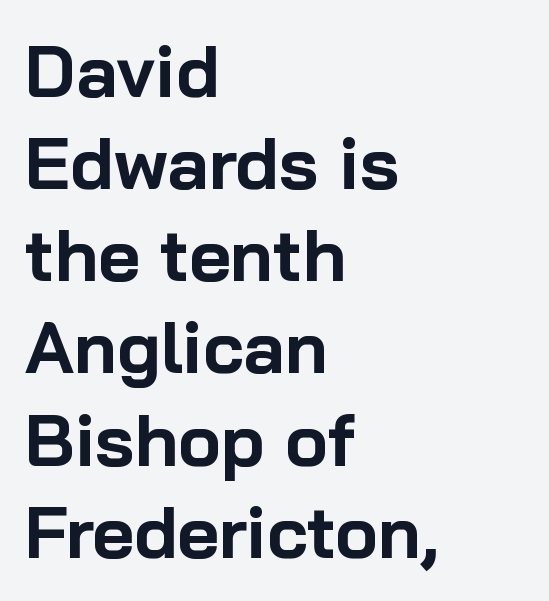
Serif or sans? Sans — the stroke terminals are bare. Ordinary non-slanted type is in use. Bold? Absolutely — the strokes are thick and heavy. Does the copy run flush right? No — it runs flush left. The face used here is rendered with its standard letterfit. Interline gaps are of average width in this sample.
